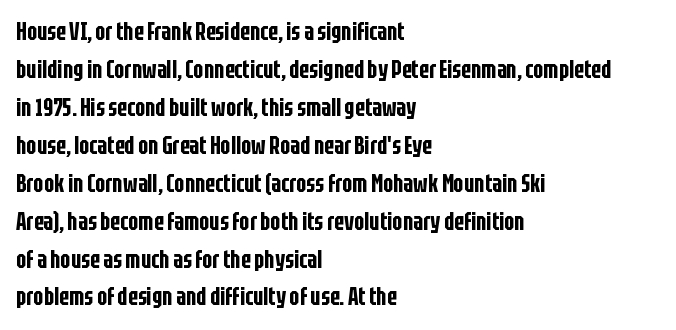
The specimen omits any rule beneath the text block's lines. Alignment: flush left. Italic? Not at all — the glyphs are vertical. The lines sit at an ordinary, default distance from one another. You could call the tracking neutral — neither tight nor loose.
